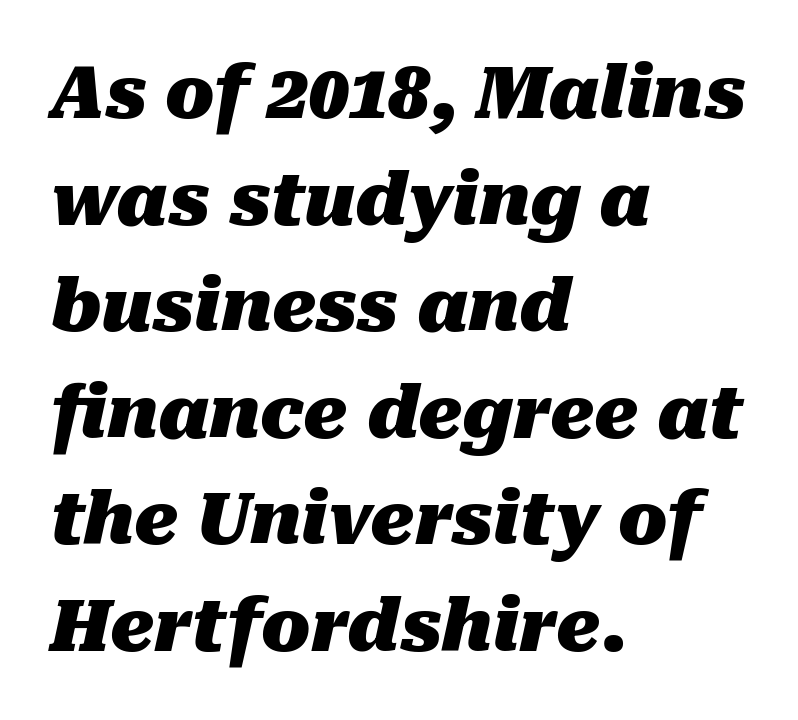
Q: Is the text bold? A: Yes.
Q: Is the text italic (slanted)? A: Yes, it leans right by about 10 degrees.
Q: Is the text underlined? A: No.
Q: How is the paragraph aligned? A: Left-aligned.
Q: Is the spacing between letters normal or unusually wide? A: Normal.
Q: Is the spacing between lines tight, normal or loose? A: Normal.
Q: Width (condensed, normal, or wide)? A: Normal.
Q: Stroke contrast? A: Medium.
Q: x-height? A: Medium.
Q: Monospaced? A: No.
